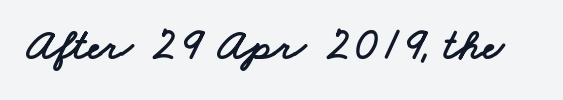
Quick note: underline off. The passage shown has conventional tracking throughout. Proportional: the letters do not fall into vertical columns. Regarding serifs, this sample does without them.
